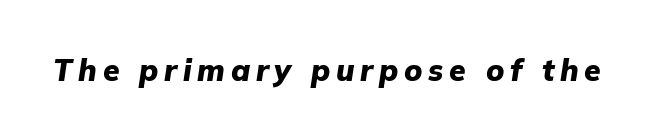
{"italic": "yes", "lean": "right", "slant_degrees": 9, "bold": "yes", "weight": "heavy", "width": "normal", "stroke_contrast": "low", "x_height": "medium", "monospaced": "no", "underline": "no", "glyph_px": 30}
